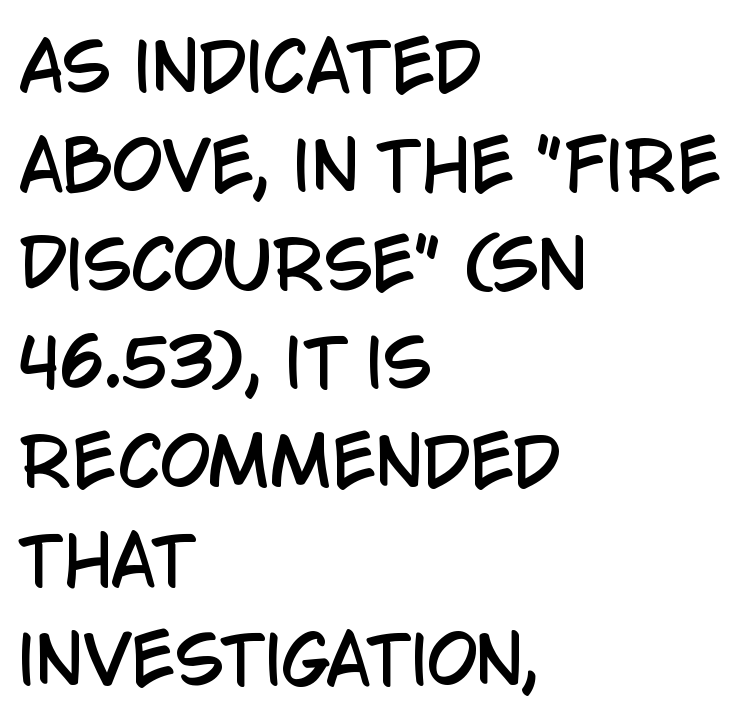
The glyphs in this specimen are sans serif. Compared with typical paragraphs, the rows here are spaced about the same. Proportional: the letters do not fall into vertical columns. Unlike italic type, these characters show no tilt at all. All the whitespace from short lines collects on the right.
